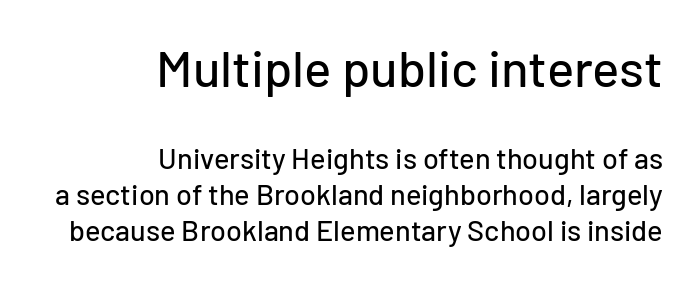
Q: Is the text italic (slanted)? A: No, it is upright.
Q: Is the typeface a serif or a sans-serif typeface? A: Sans-serif.
Q: Is the text underlined? A: No.
Q: How is the paragraph aligned? A: Right-aligned.
Q: Is the spacing between letters normal or unusually wide? A: Normal.
Q: Which block of text is set in a larger size, the first (top) or the second (bottom)? A: The first (top) one.
Q: Width (condensed, normal, or wide)? A: Normal.
Q: Stroke contrast? A: Low.
Q: x-height? A: Medium.
Q: Monospaced? A: No.
